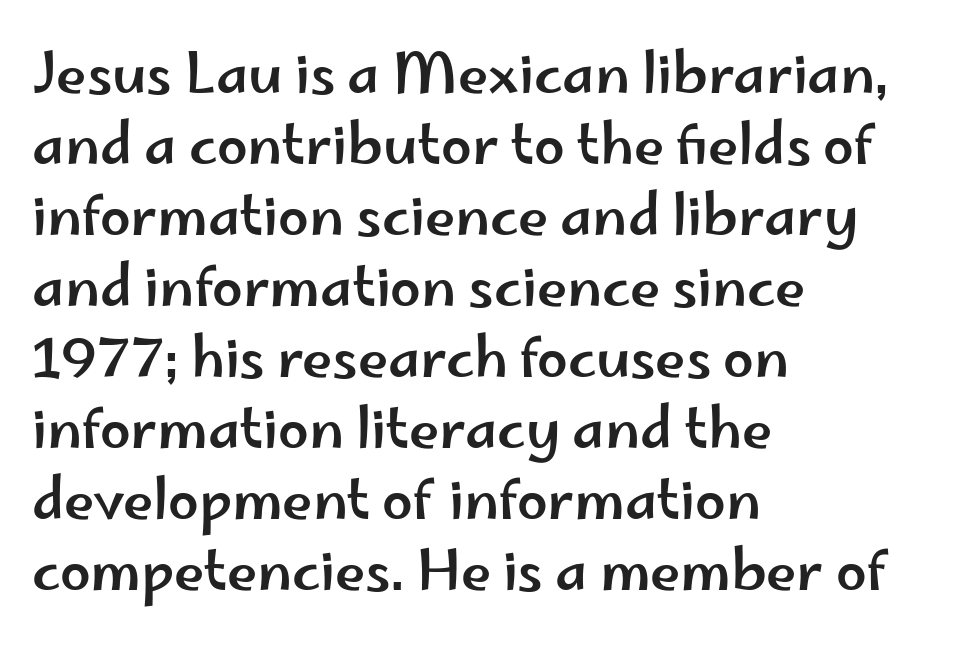
{"serif": "no", "italic": "no", "width": "wide", "stroke_contrast": "low", "x_height": "small", "monospaced": "no", "underline": "no", "align": "left", "line_spacing": "normal", "line_spacing_ratio": 1.29, "letter_spacing": "normal", "letter_spacing_em": 0.0, "glyph_px": 55}
